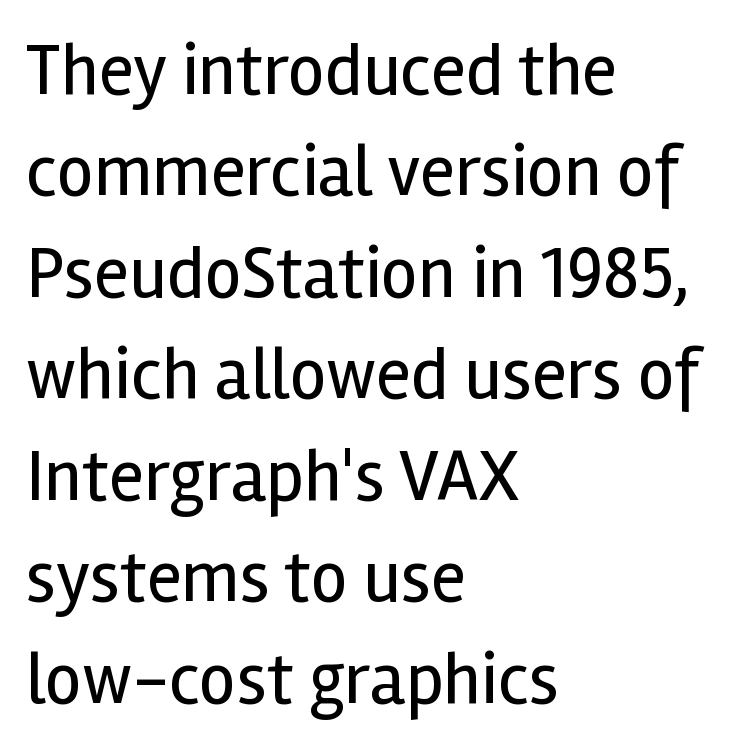
Q: Is the text bold? A: No.
Q: Is the text italic (slanted)? A: No, it is upright.
Q: Is the typeface a serif or a sans-serif typeface? A: Sans-serif.
Q: Is the text underlined? A: No.
Q: How is the paragraph aligned? A: Left-aligned.
Q: Is the spacing between letters normal or unusually wide? A: Normal.
Q: Is the spacing between lines tight, normal or loose? A: Normal.
Q: Width (condensed, normal, or wide)? A: Normal.
Q: x-height? A: Medium.
Q: Monospaced? A: No.
